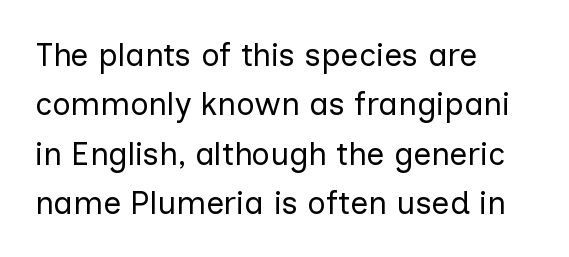
The image shows 32 px regular-weight sans-serif type, upright; set left-aligned, normal line spacing (1.54x), normal letter spacing, not underlined; low stroke contrast and a medium x-height.
